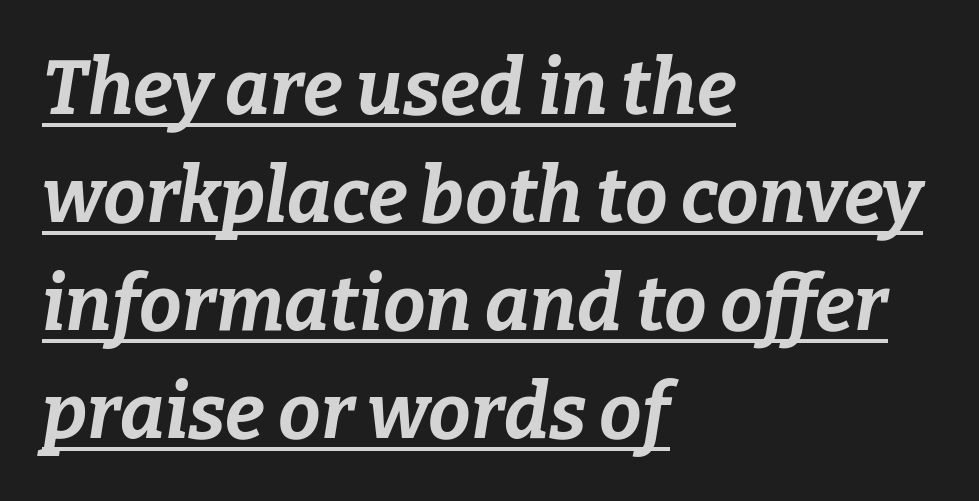
The sample's only ornament is a line tracing under the words. An italicized treatment has been applied to the whole sample. Reading down the block, your eye returns to a fixed left position each line. Default kerning and tracking; the words read as compact shapes.
